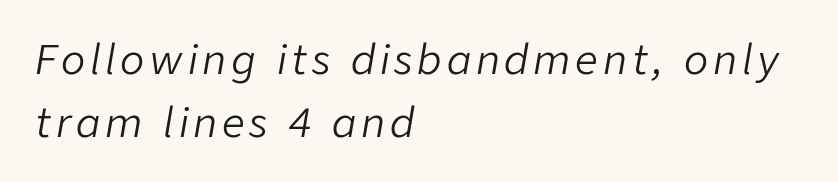
{"italic": "yes", "lean": "right", "slant_degrees": 9, "bold": "no", "weight": "light", "width": "normal", "stroke_contrast": "low", "x_height": "medium", "monospaced": "no", "underline": "no", "align": "left", "line_spacing": "normal", "line_spacing_ratio": 1.57, "glyph_px": 40}
